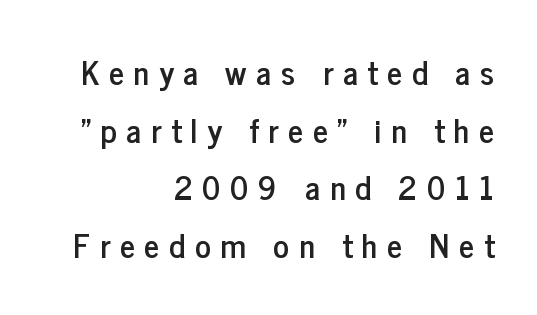
{"serif": "no", "italic": "no", "width": "condensed", "stroke_contrast": "low", "x_height": "medium", "monospaced": "no", "underline": "no", "align": "right", "line_spacing_ratio": 1.75, "letter_spacing": "wide", "letter_spacing_em": 0.29, "glyph_px": 33}
